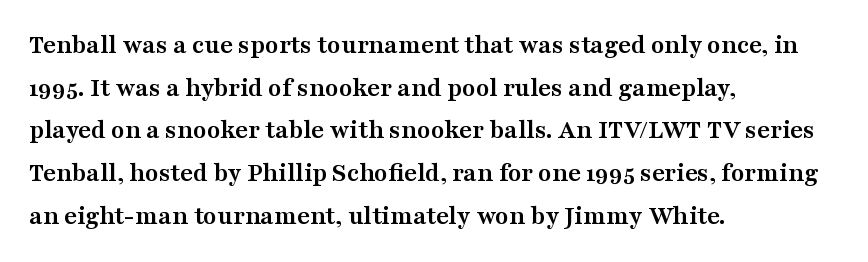
The image shows 27 px bold type, upright; set left-aligned, normal line spacing (1.58x), normal letter spacing, not underlined.
